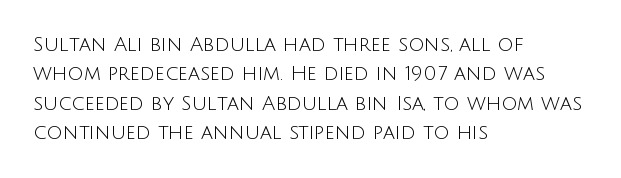
{"italic": "no", "bold": "no", "underline": "no", "align": "left", "line_spacing": "normal", "line_spacing_ratio": 1.47, "letter_spacing": "normal", "letter_spacing_em": 0.0, "glyph_px": 20}
